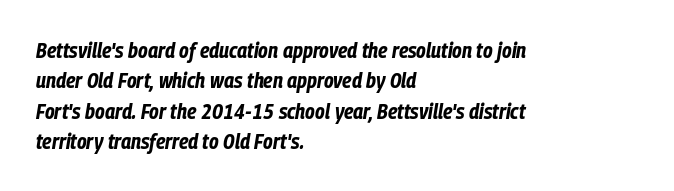
Q: Is the text bold? A: Yes.
Q: Is the text italic (slanted)? A: Yes, it leans right by about 9 degrees.
Q: Is the text underlined? A: No.
Q: How is the paragraph aligned? A: Left-aligned.
Q: Is the spacing between letters normal or unusually wide? A: Normal.
Q: Is the spacing between lines tight, normal or loose? A: Normal.
